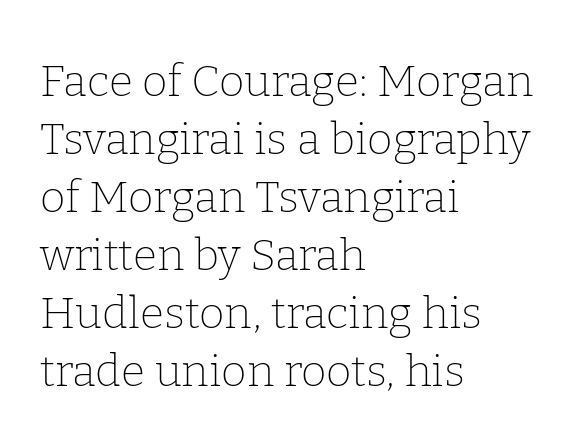
Weight class: somewhere from thin through regular. Here the glyphs are tracked normally, forming tight word shapes. Varying glyph widths throughout — classic text-font behaviour. The glyphs in this specimen are seriffed. The leading is moderate, giving the passage an even texture.
